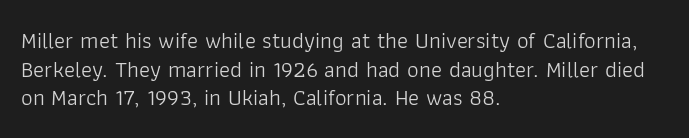
{"italic": "no", "bold": "no", "underline": "no", "align": "left", "line_spacing": "normal", "line_spacing_ratio": 1.25, "letter_spacing": "normal", "letter_spacing_em": 0.0, "glyph_px": 23}
